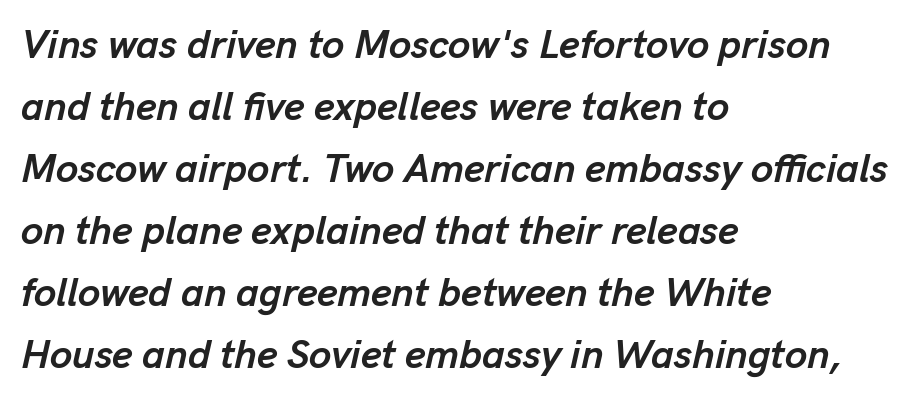
{"italic": "yes", "lean": "right", "slant_degrees": 13, "bold": "yes", "weight": "semibold", "width": "normal", "stroke_contrast": "low", "x_height": "medium", "monospaced": "no", "underline": "no", "align": "left", "line_spacing": "normal", "line_spacing_ratio": 1.55, "letter_spacing": "normal", "letter_spacing_em": 0.0, "glyph_px": 40}
